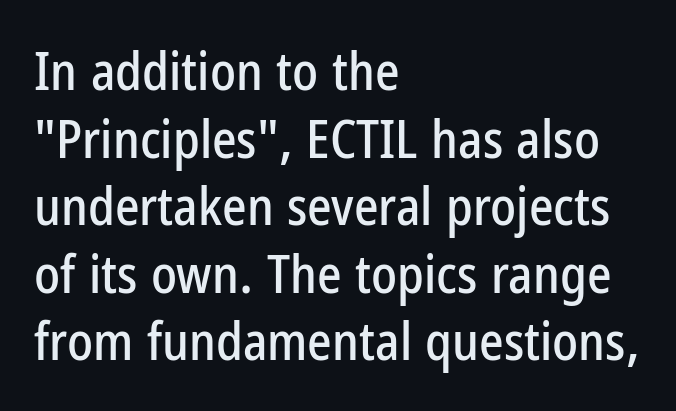
The image shows 52 px condensed sans-serif type, upright; set left-aligned, normal line spacing (1.3x), normal letter spacing, not underlined; low stroke contrast and a medium x-height.
